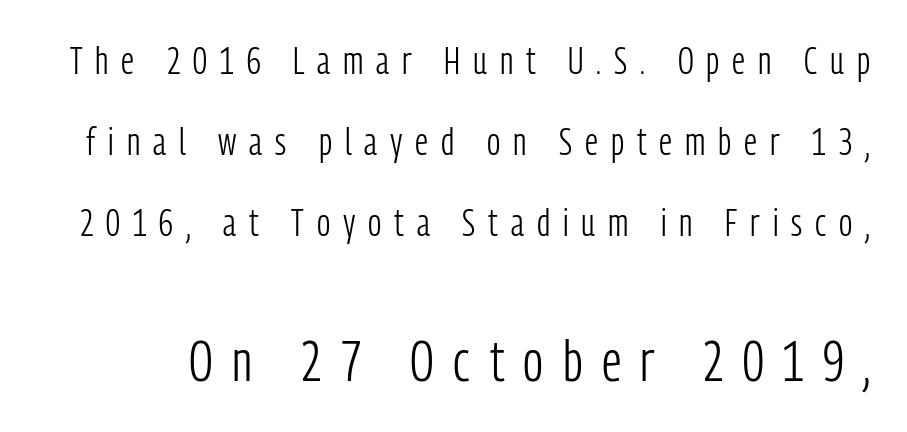
{"serif": "no", "italic": "no", "bold": "no", "weight": "light", "width": "condensed", "stroke_contrast": "low", "x_height": "medium", "monospaced": "no", "underline": "no", "line_spacing": "loose", "line_spacing_ratio": 2.13, "letter_spacing": "wide", "letter_spacing_em": 0.34, "larger_block": "second", "size_ratio": 1.5, "glyph_px": 57}
